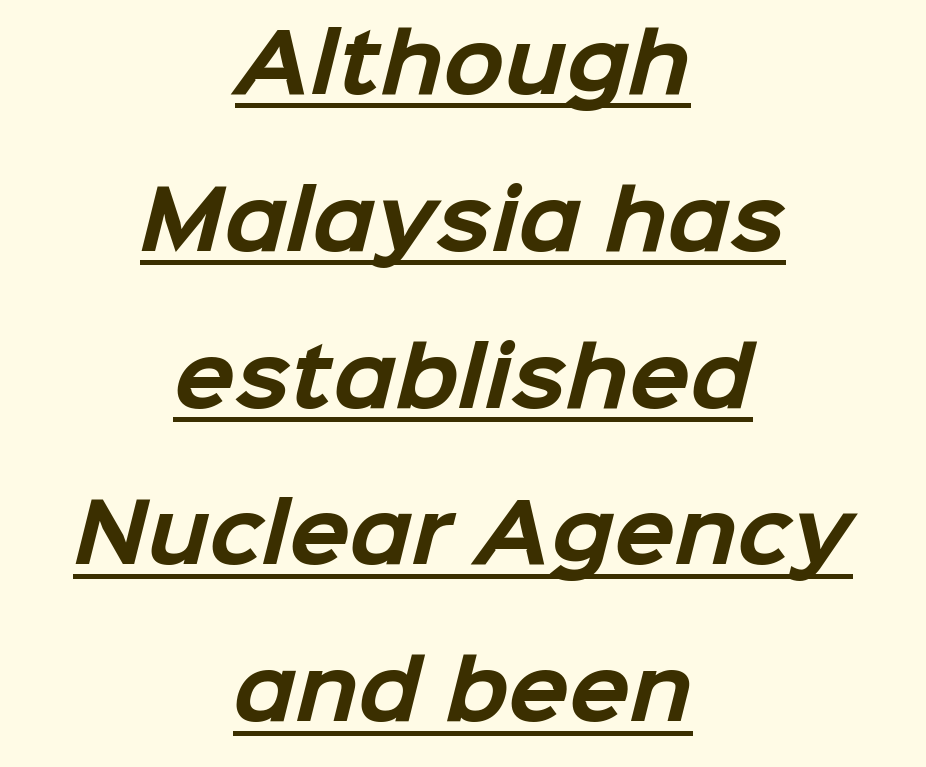
The image shows 80 px bold sans-serif type; set centered, loose line spacing (1.96x), normal letter spacing, underlined; low stroke contrast and a medium x-height.
